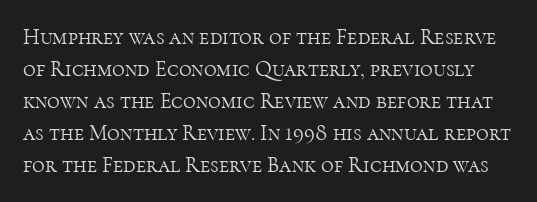
{"italic": "no", "bold": "no", "underline": "no", "line_spacing": "normal", "line_spacing_ratio": 1.45, "letter_spacing": "normal", "letter_spacing_em": 0.0, "glyph_px": 22}
